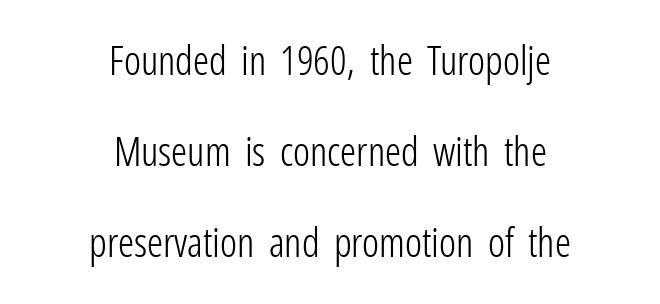
{"serif": "no", "italic": "no", "bold": "no", "weight": "light", "width": "condensed", "stroke_contrast": "low", "x_height": "medium", "monospaced": "no", "underline": "no", "align": "center", "line_spacing": "loose", "line_spacing_ratio": 2.28, "letter_spacing": "normal", "letter_spacing_em": 0.0, "glyph_px": 40}
